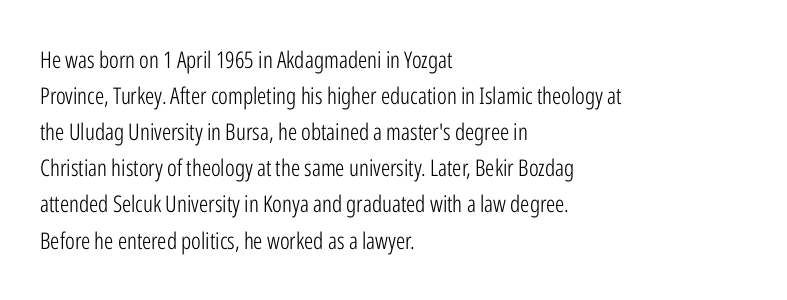
Q: Is the text bold? A: No.
Q: Is the text italic (slanted)? A: No, it is upright.
Q: Is the text underlined? A: No.
Q: How is the paragraph aligned? A: Left-aligned.
Q: Is the spacing between letters normal or unusually wide? A: Normal.
Q: Is the spacing between lines tight, normal or loose? A: Normal.
